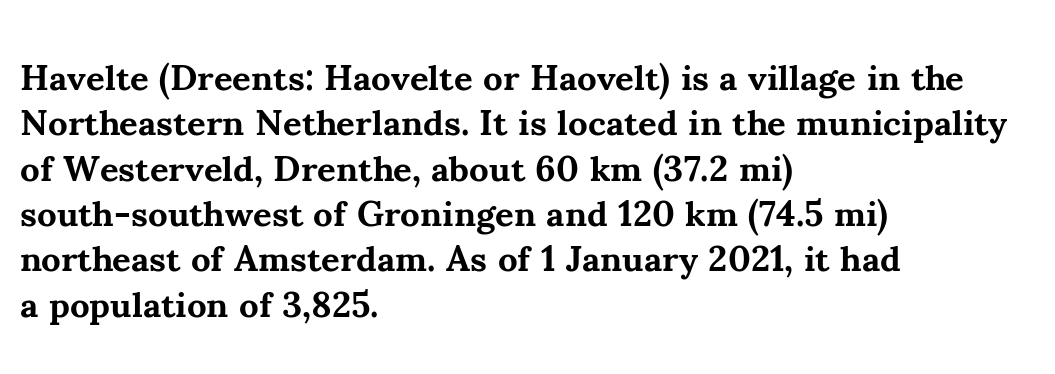
The glyphs in this specimen are seriffed. Letter spacing: default. A normal amount of white space separates one row of letters from the next. Alignment: flush left. Character widths vary here, with narrow letters taking less room than wide ones. The sample has been set heavy, in full bold.
